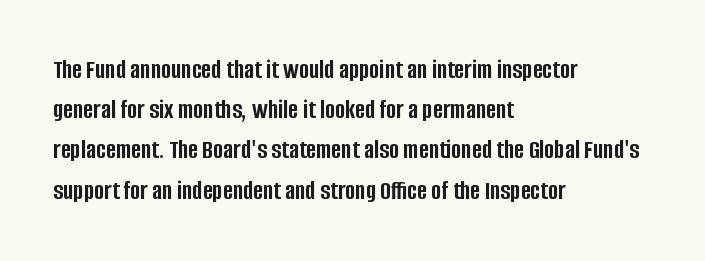
The rag falls on the right side of this text block. The axis of the letterforms is exactly vertical. Descender tails drop into unmarked territory. Inter-character spacing is left at the font's built-in metrics. Heavy, bold letterforms.
